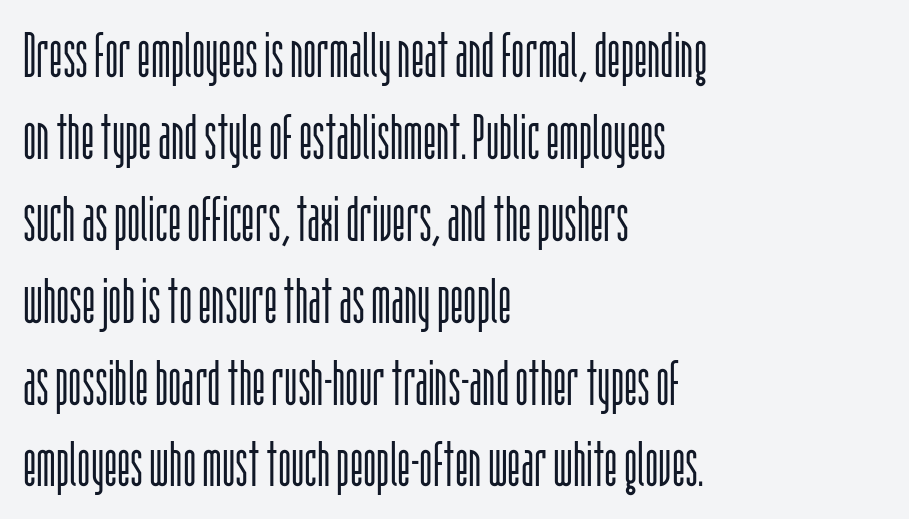
Any mark beneath the type? The region is blank. The face used here is proportionally spaced, like ordinary book or web type. Does the copy run flush right? No — it runs flush left. Note: no serifs on the glyphs. Each new line begins a customary step beneath the previous one.
